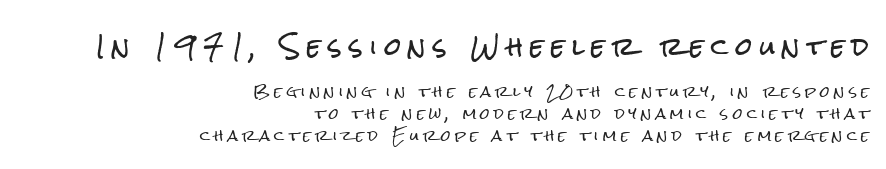
Q: Is the text italic (slanted)? A: No, it is upright.
Q: Is the text underlined? A: No.
Q: How is the paragraph aligned? A: Right-aligned.
Q: Is the spacing between letters normal or unusually wide? A: Unusually wide.
Q: Is the spacing between lines tight, normal or loose? A: Normal.
Q: Which block of text is set in a larger size, the first (top) or the second (bottom)? A: The first (top) one.
